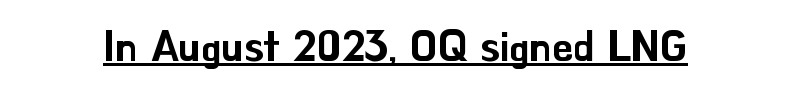
Q: Is the text italic (slanted)? A: No, it is upright.
Q: Is the typeface a serif or a sans-serif typeface? A: Sans-serif.
Q: Is the text underlined? A: Yes.
Q: Is the spacing between letters normal or unusually wide? A: Normal.
Q: Width (condensed, normal, or wide)? A: Normal.
Q: Stroke contrast? A: Low.
Q: x-height? A: Small.
Q: Monospaced? A: No.
